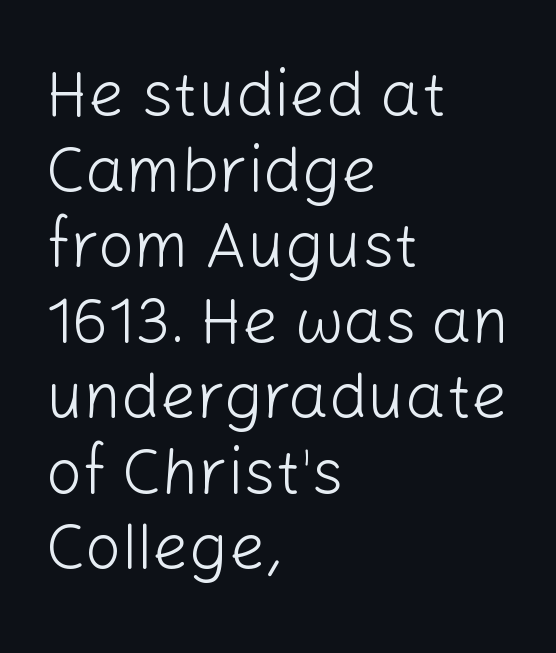
Left-aligned paragraph, ragged on the right. You could call the tracking neutral — neither tight nor loose. A typesetter would call this proportional, since set widths differ per character. The words here are not underlined. The axis of the letterforms is exactly vertical. This rendering employs a face without finishing strokes, i.e., a sans-serif.
